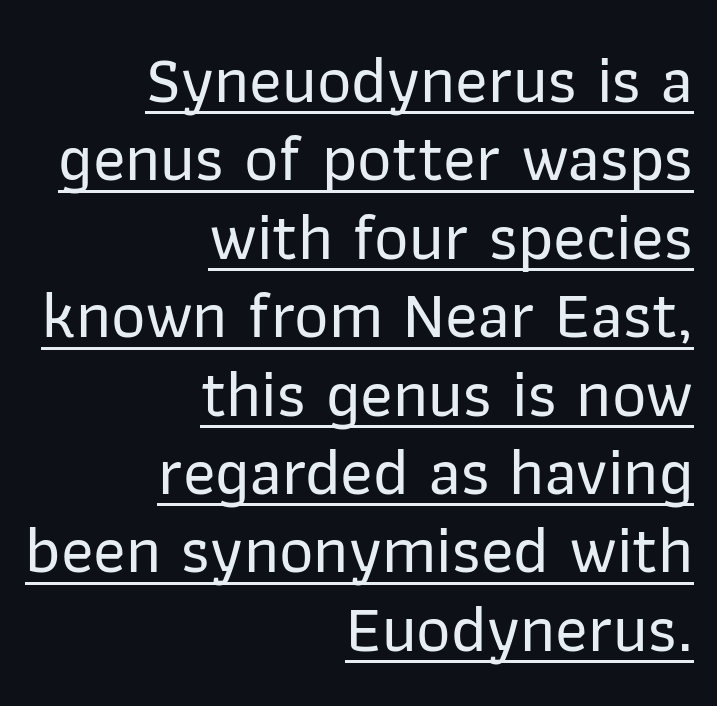
{"serif": "no", "italic": "no", "width": "normal", "stroke_contrast": "low", "x_height": "medium", "monospaced": "no", "underline": "yes", "align": "right", "line_spacing_ratio": 1.17, "letter_spacing": "normal", "letter_spacing_em": 0.0, "glyph_px": 67}
